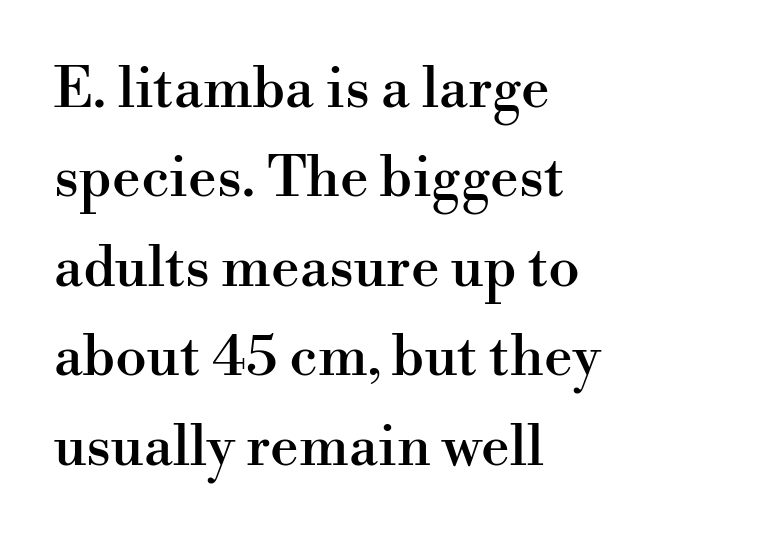
Q: Is the text italic (slanted)? A: No, it is upright.
Q: Is the typeface a serif or a sans-serif typeface? A: Serif.
Q: Is the text underlined? A: No.
Q: How is the paragraph aligned? A: Left-aligned.
Q: Is the spacing between letters normal or unusually wide? A: Normal.
Q: Is the spacing between lines tight, normal or loose? A: Normal.
Q: Width (condensed, normal, or wide)? A: Normal.
Q: Stroke contrast? A: High.
Q: x-height? A: Small.
Q: Monospaced? A: No.
